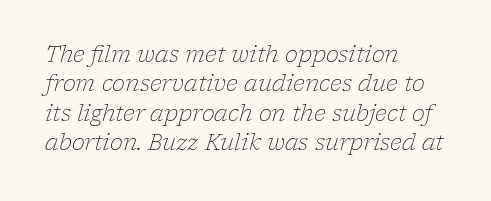
{"italic": "yes", "lean": "right", "slant_degrees": 17, "bold": "no", "underline": "no", "align": "left", "line_spacing": "normal", "line_spacing_ratio": 1.33, "letter_spacing": "normal", "letter_spacing_em": 0.0, "glyph_px": 22}
